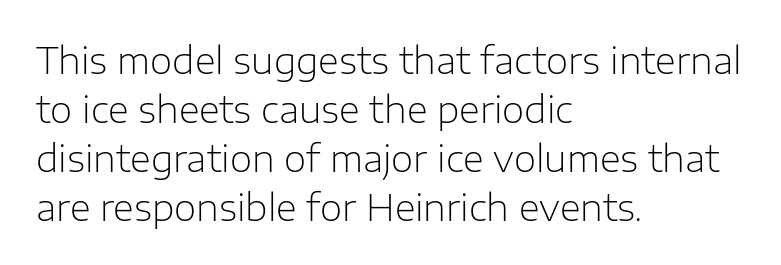
The image shows 36 px light sans-serif type, upright; set left-aligned, normal line spacing (1.36x), normal letter spacing, not underlined; low stroke contrast and a medium x-height.
